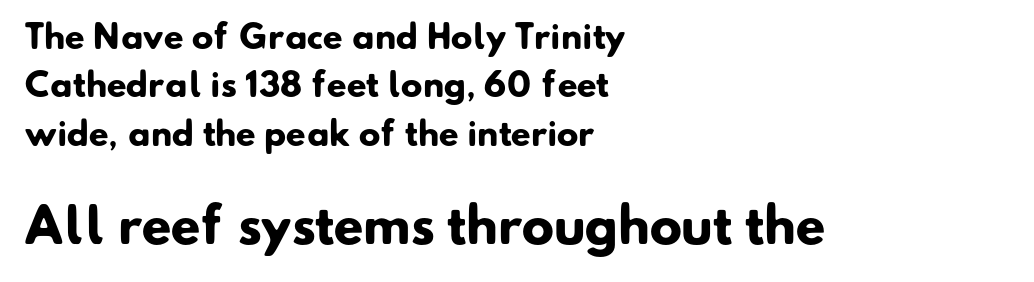
{"serif": "no", "bold": "yes", "weight": "heavy", "width": "normal", "stroke_contrast": "low", "x_height": "small", "monospaced": "no", "underline": "no", "align": "left", "line_spacing": "normal", "line_spacing_ratio": 1.51, "letter_spacing": "normal", "letter_spacing_em": 0.0, "larger_block": "second", "size_ratio": 1.5, "glyph_px": 48}
